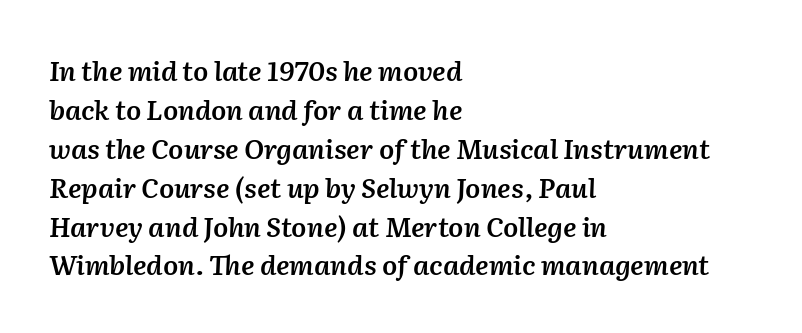
The characters look somewhat weighty, a semibold short of true bold. The setting favours the left margin, as ordinary paragraphs usually do. The space directly below the letters is spotless. Observe the lean: these are italic letterforms. Letter spacing: default. The line-height multiplier appears to be the usual default.
